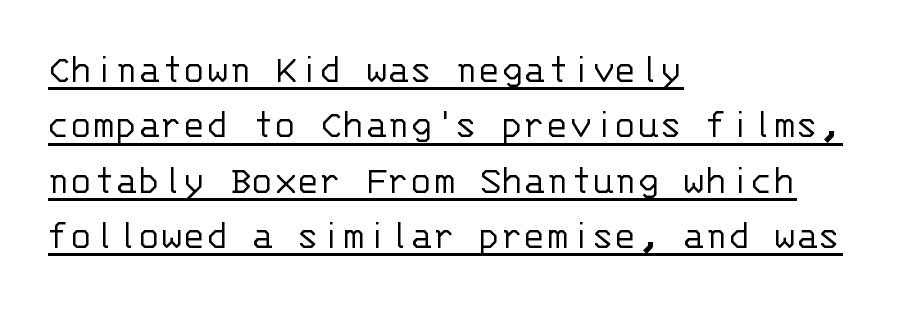
{"serif": "no", "italic": "no", "bold": "no", "weight": "light", "width": "normal", "stroke_contrast": "low", "x_height": "large", "monospaced": "yes", "underline": "yes", "align": "left", "line_spacing": "normal", "line_spacing_ratio": 1.32, "letter_spacing": "normal", "letter_spacing_em": 0.0, "glyph_px": 42}
